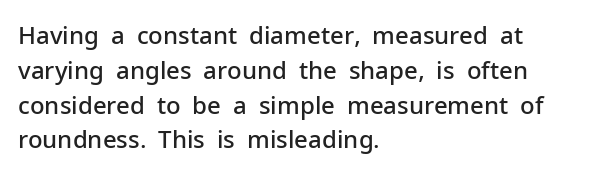
Notice how descenders clear the ascenders below comfortably — that's standard leading. It's the straight-up-and-down kind of type. Horizontally, the lines are justified to the leading edge only. Is the letter spacing exaggerated? No — it looks like the ordinary default. Semibold letterforms, between regular and bold.
